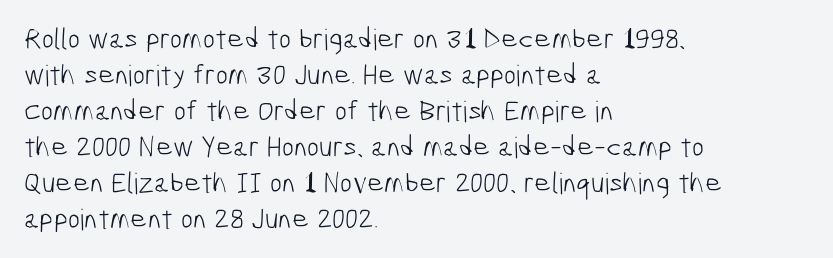
Q: Is the text bold? A: No.
Q: Is the typeface a serif or a sans-serif typeface? A: Sans-serif.
Q: Is the text underlined? A: No.
Q: How is the paragraph aligned? A: Left-aligned.
Q: Is the spacing between letters normal or unusually wide? A: Normal.
Q: Width (condensed, normal, or wide)? A: Condensed.
Q: Stroke contrast? A: Low.
Q: x-height? A: Medium.
Q: Monospaced? A: No.
